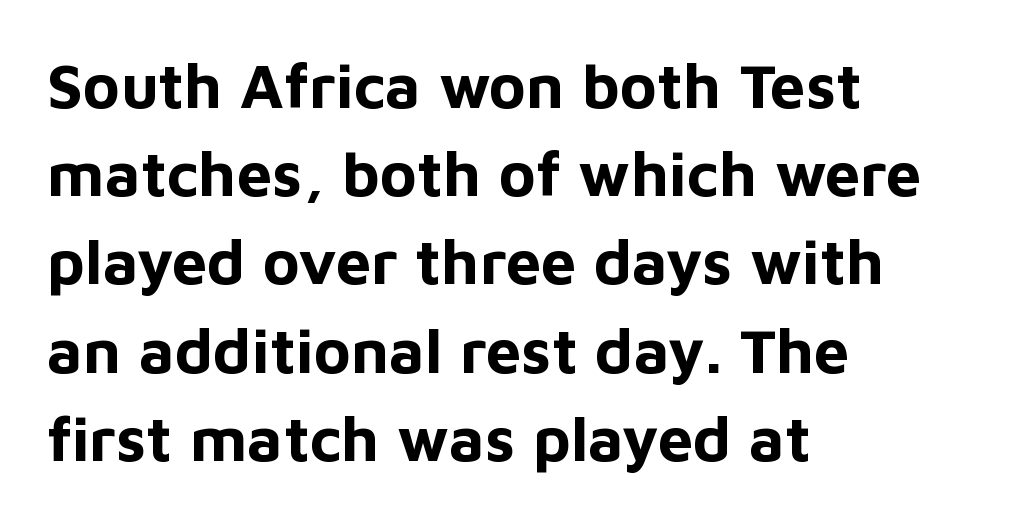
Q: Is the text bold? A: Yes.
Q: Is the text italic (slanted)? A: No, it is upright.
Q: Is the typeface a serif or a sans-serif typeface? A: Sans-serif.
Q: Is the text underlined? A: No.
Q: How is the paragraph aligned? A: Left-aligned.
Q: Is the spacing between letters normal or unusually wide? A: Normal.
Q: Is the spacing between lines tight, normal or loose? A: Normal.
Q: Width (condensed, normal, or wide)? A: Normal.
Q: Stroke contrast? A: Low.
Q: x-height? A: Medium.
Q: Monospaced? A: No.
